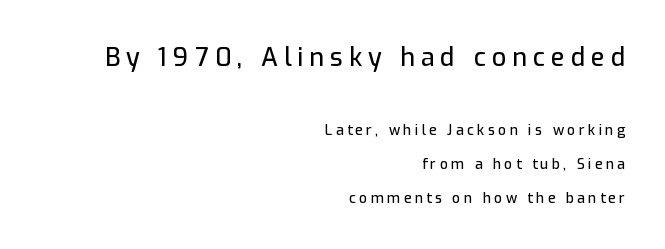
{"italic": "no", "underline": "no", "align": "right", "line_spacing": "loose", "line_spacing_ratio": 2.42, "letter_spacing": "wide", "letter_spacing_em": 0.24, "larger_block": "first", "size_ratio": 1.79, "glyph_px": 25}
